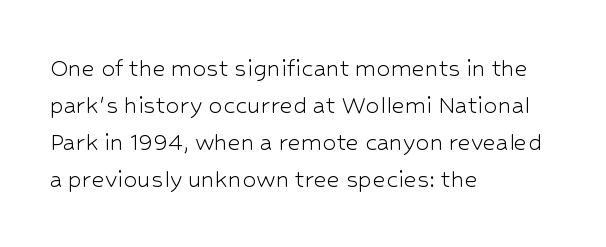
{"serif": "no", "italic": "no", "bold": "no", "weight": "light", "width": "normal", "stroke_contrast": "low", "x_height": "medium", "monospaced": "no", "underline": "no", "align": "left", "line_spacing": "normal", "line_spacing_ratio": 1.32, "letter_spacing": "normal", "letter_spacing_em": 0.0, "glyph_px": 28}
